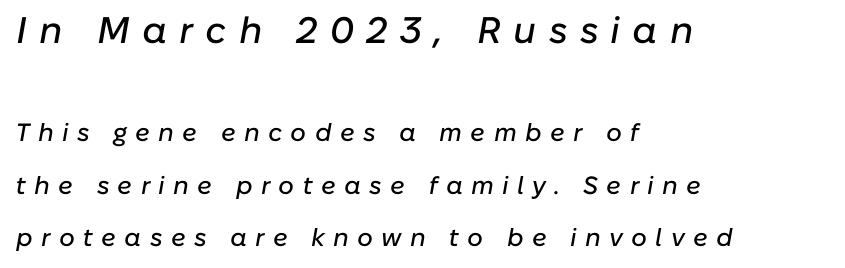
Underline: absent. The rendering shrinks the type as you move from the upper chunk to the lower. The passage shown stacks its lines with a broad gap. The passage shown is typed in a proportional face where columns would drift. What stands out about the letter spacing? Its width — letters are far apart. Horizontally, the lines are justified to the leading edge only.
